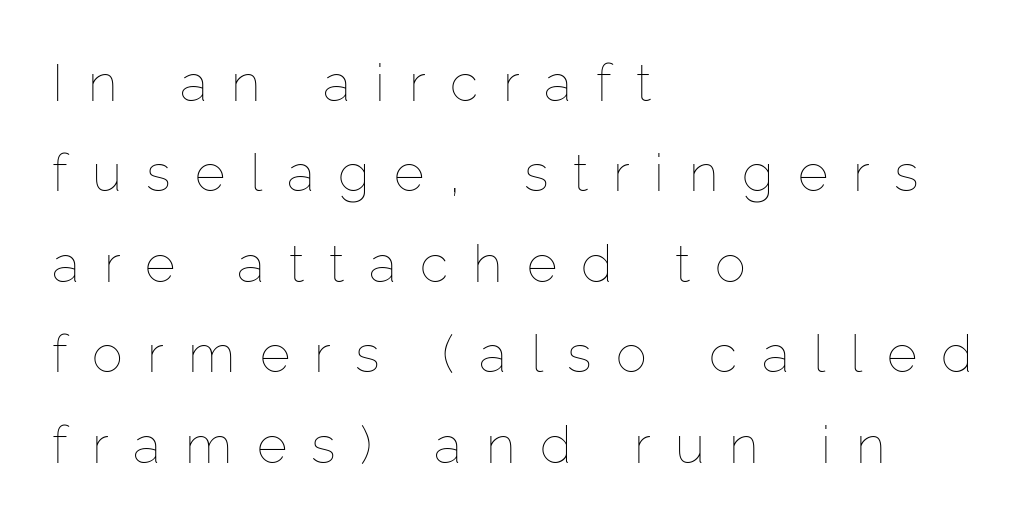
{"italic": "no", "bold": "no", "weight": "thin", "width": "normal", "stroke_contrast": "low", "x_height": "medium", "monospaced": "no", "underline": "no", "align": "left", "line_spacing_ratio": 1.74, "letter_spacing": "wide", "letter_spacing_em": 0.47, "glyph_px": 52}
